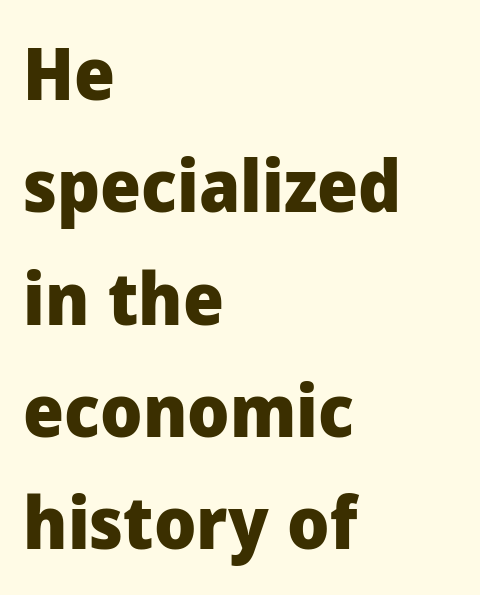
Q: Is the text bold? A: Yes.
Q: Is the text italic (slanted)? A: No, it is upright.
Q: Is the typeface a serif or a sans-serif typeface? A: Sans-serif.
Q: Is the text underlined? A: No.
Q: How is the paragraph aligned? A: Left-aligned.
Q: Is the spacing between letters normal or unusually wide? A: Normal.
Q: Is the spacing between lines tight, normal or loose? A: Normal.
Q: Width (condensed, normal, or wide)? A: Normal.
Q: Stroke contrast? A: Low.
Q: x-height? A: Medium.
Q: Monospaced? A: No.
